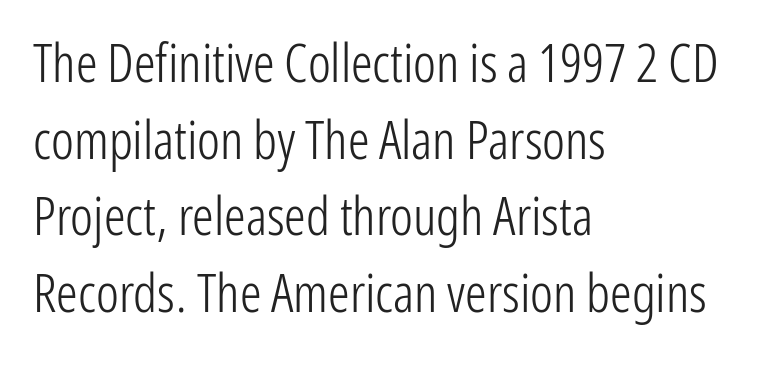
The image shows 54 px light, condensed sans-serif type, upright; set left-aligned, normal line spacing (1.42x), normal letter spacing, not underlined; low stroke contrast and a medium x-height.
